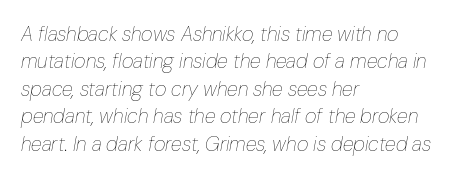
Q: Is the text bold? A: No.
Q: Is the text italic (slanted)? A: Yes, it leans right by about 10 degrees.
Q: Is the text underlined? A: No.
Q: How is the paragraph aligned? A: Left-aligned.
Q: Is the spacing between letters normal or unusually wide? A: Normal.
Q: Is the spacing between lines tight, normal or loose? A: Normal.
